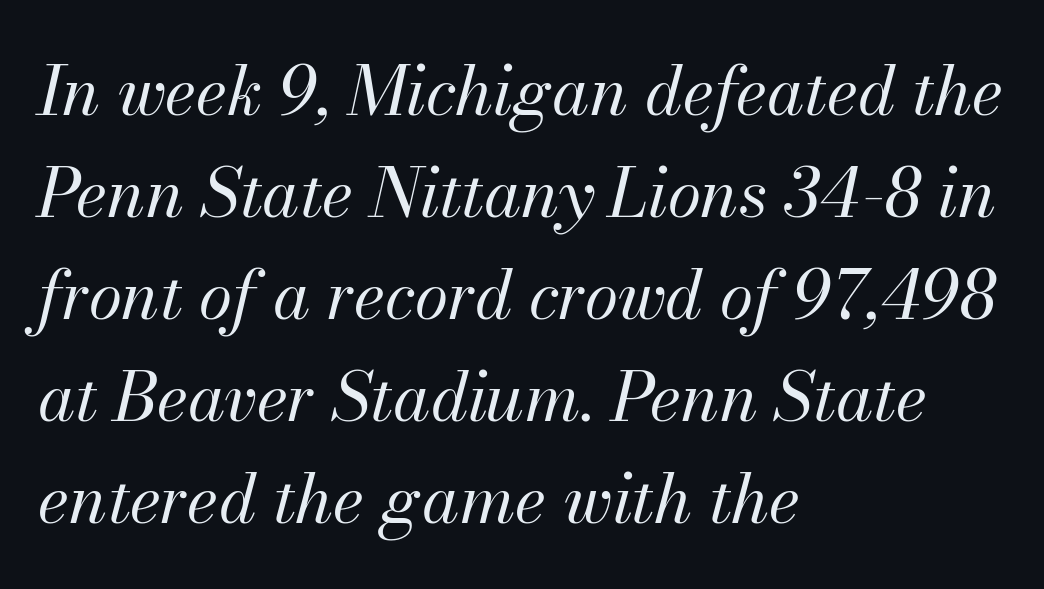
The area under the type is left untouched. Line spacing here is normal. These glyphs show unthickened strokes, regular width or finer. Tracking here is standard; glyphs follow each other at the usual distance. The compositor pushed each line to the left boundary. Note the varied advance widths — an 'i' is clearly narrower than an 'm'.
